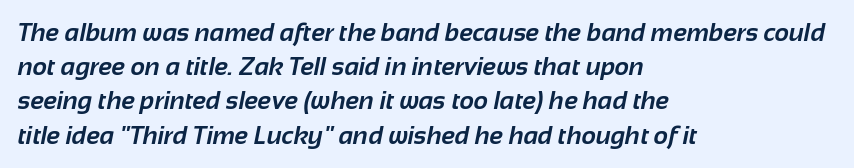
The image shows 25 px bold type; set left-aligned, normal line spacing (1.37x), normal letter spacing, not underlined.
